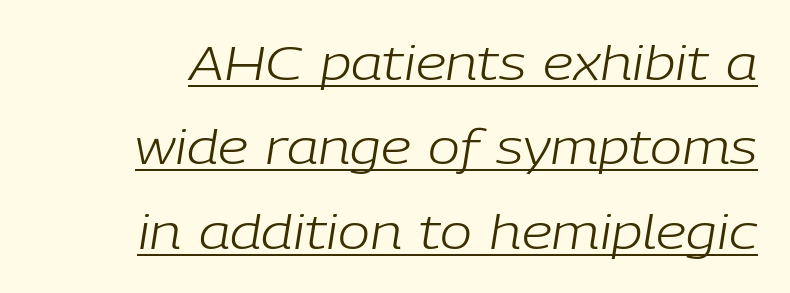
Q: Is the text bold? A: No.
Q: Is the text italic (slanted)? A: Yes, it leans right by about 9 degrees.
Q: Is the text underlined? A: Yes.
Q: Is the spacing between letters normal or unusually wide? A: Normal.
Q: Width (condensed, normal, or wide)? A: Normal.
Q: Stroke contrast? A: Low.
Q: x-height? A: Medium.
Q: Monospaced? A: No.
